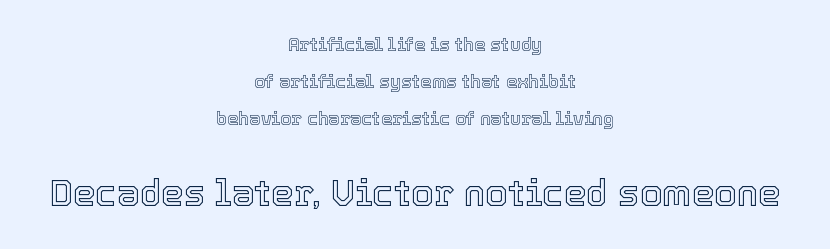
{"italic": "no", "width": "normal", "x_height": "medium", "monospaced": "no", "underline": "no", "align": "center", "line_spacing": "loose", "line_spacing_ratio": 2.05, "letter_spacing": "normal", "letter_spacing_em": 0.0, "larger_block": "second", "size_ratio": 2.0, "glyph_px": 36}
